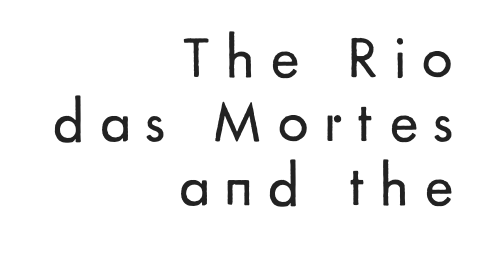
The image shows 61 px regular-weight sans-serif type, upright; set right-aligned, tight line spacing (1.05x), unusually wide letter spacing (+0.25 em), not underlined; low stroke contrast and a small x-height.
